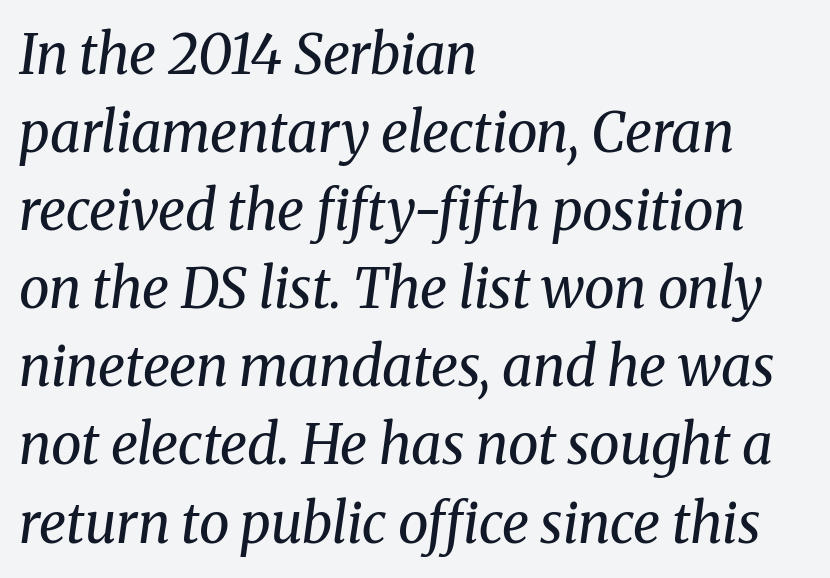
Unlike a clean sans, this face finishes its strokes with serifs. Each new line begins a customary step beneath the previous one. The font's italic variant was chosen for this text. Leftover space on each line is placed entirely after the last word. The area under the type is left untouched.
